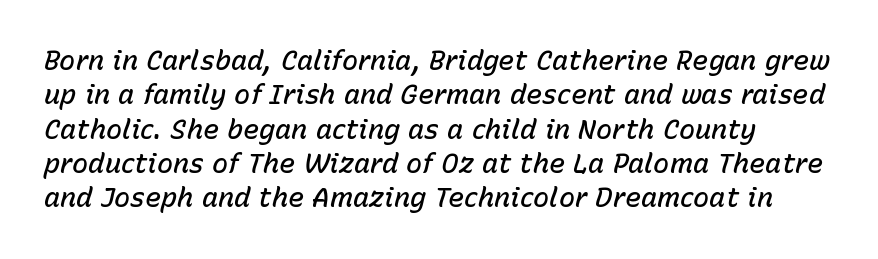
The image shows 27 px text type, italic (leaning right); set normal line spacing (1.27x), normal letter spacing, not underlined.
